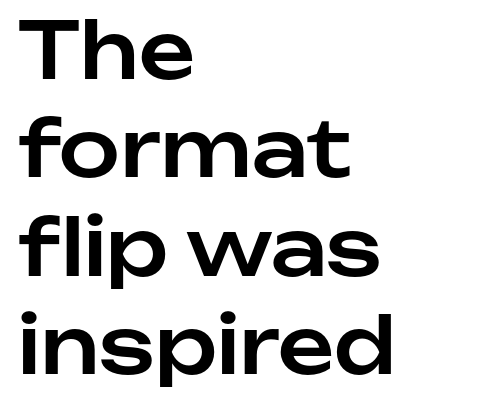
These lines stack with their left ends in a neat column. Regular leading. Students, note that the glyphs here touch the page at normal intervals. Notice how the stems are strictly vertical — no italics here.
